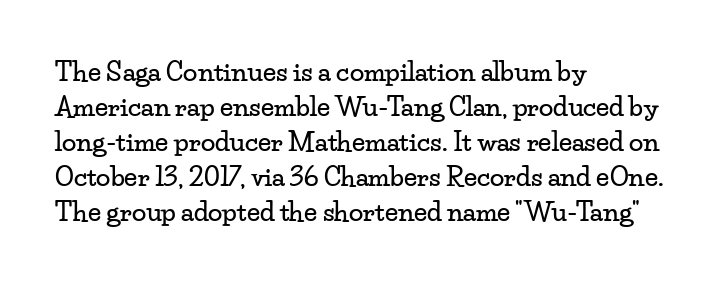
The image shows 26 px text type, upright; set left-aligned, normal line spacing (1.35x), normal letter spacing, not underlined.
